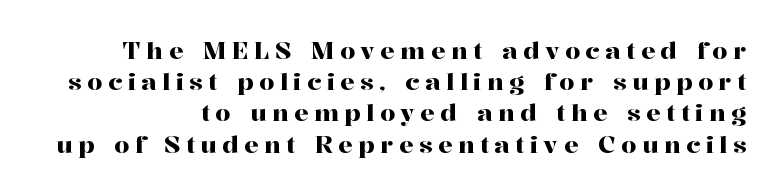
Q: Is the text italic (slanted)? A: No, it is upright.
Q: Is the text underlined? A: No.
Q: How is the paragraph aligned? A: Right-aligned.
Q: Is the spacing between letters normal or unusually wide? A: Unusually wide.
Q: Is the spacing between lines tight, normal or loose? A: Normal.
